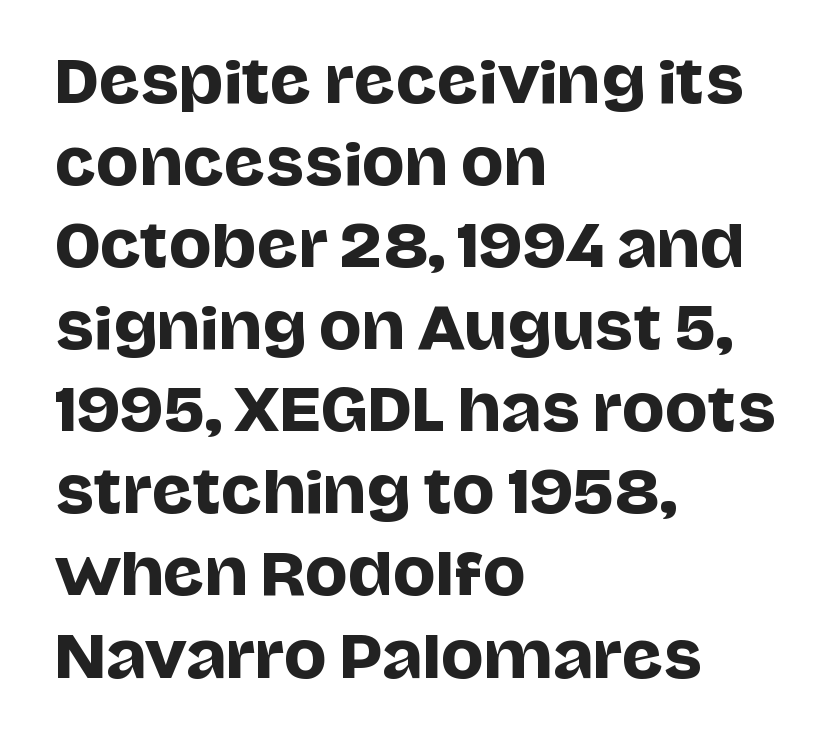
{"serif": "no", "italic": "no", "width": "normal", "stroke_contrast": "low", "x_height": "large", "monospaced": "no", "underline": "no", "align": "left", "line_spacing": "normal", "line_spacing_ratio": 1.44, "letter_spacing": "normal", "letter_spacing_em": 0.0, "glyph_px": 57}
